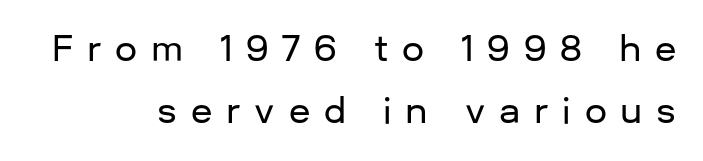
Q: Is the text italic (slanted)? A: No, it is upright.
Q: Is the typeface a serif or a sans-serif typeface? A: Sans-serif.
Q: Is the text underlined? A: No.
Q: How is the paragraph aligned? A: Right-aligned.
Q: Is the spacing between letters normal or unusually wide? A: Unusually wide.
Q: Width (condensed, normal, or wide)? A: Normal.
Q: Stroke contrast? A: Low.
Q: x-height? A: Medium.
Q: Monospaced? A: No.
